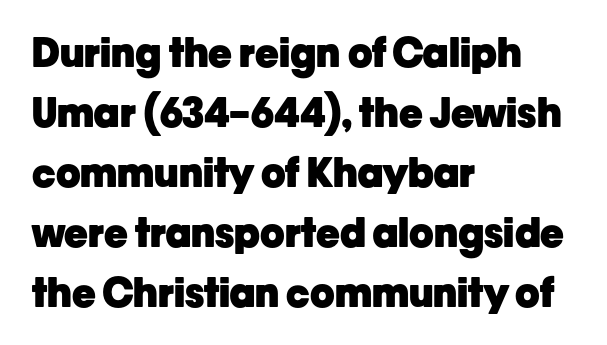
Q: Is the text bold? A: Yes.
Q: Is the text italic (slanted)? A: No, it is upright.
Q: Is the typeface a serif or a sans-serif typeface? A: Sans-serif.
Q: Is the text underlined? A: No.
Q: How is the paragraph aligned? A: Left-aligned.
Q: Is the spacing between letters normal or unusually wide? A: Normal.
Q: Is the spacing between lines tight, normal or loose? A: Normal.
Q: Width (condensed, normal, or wide)? A: Normal.
Q: Stroke contrast? A: Low.
Q: x-height? A: Medium.
Q: Monospaced? A: No.
